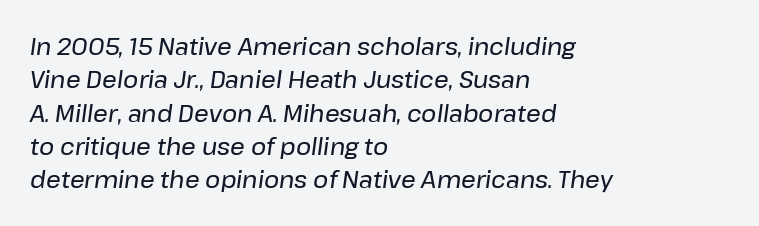
Q: Is the text italic (slanted)? A: Yes, it leans right by about 8 degrees.
Q: Is the text underlined? A: No.
Q: How is the paragraph aligned? A: Left-aligned.
Q: Is the spacing between letters normal or unusually wide? A: Normal.
Q: Is the spacing between lines tight, normal or loose? A: Normal.
